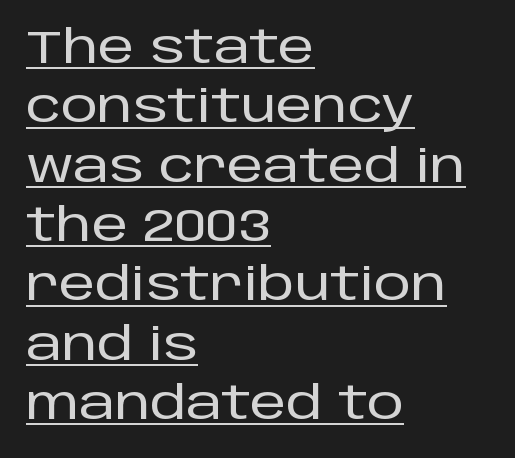
Q: Is the text italic (slanted)? A: No, it is upright.
Q: Is the typeface a serif or a sans-serif typeface? A: Sans-serif.
Q: Is the text underlined? A: Yes.
Q: How is the paragraph aligned? A: Left-aligned.
Q: Is the spacing between letters normal or unusually wide? A: Normal.
Q: Is the spacing between lines tight, normal or loose? A: Normal.
Q: Width (condensed, normal, or wide)? A: Normal.
Q: Stroke contrast? A: Low.
Q: x-height? A: Large.
Q: Monospaced? A: No.
